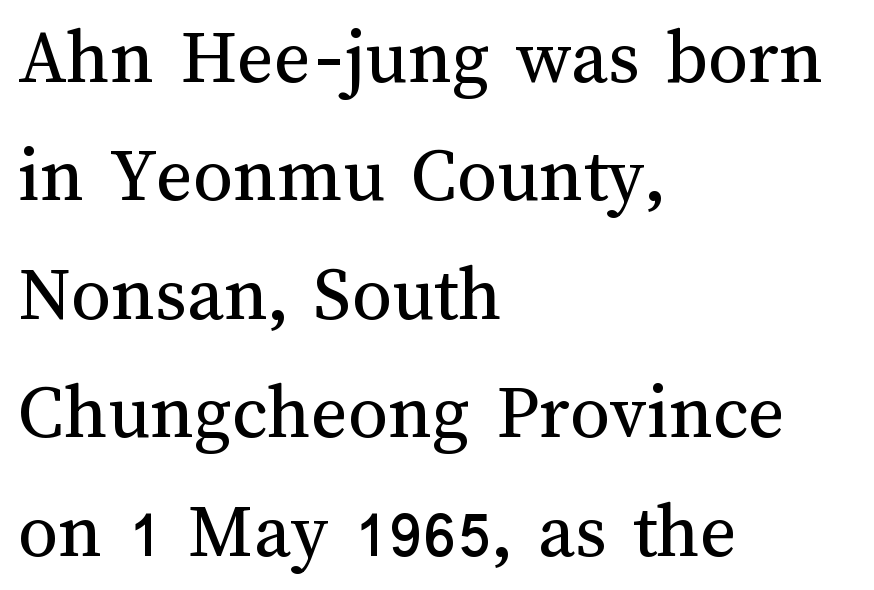
{"italic": "no", "bold": "no", "weight": "regular", "width": "normal", "stroke_contrast": "medium", "x_height": "medium", "monospaced": "no", "underline": "no", "align": "left", "line_spacing": "normal", "line_spacing_ratio": 1.5, "letter_spacing": "normal", "letter_spacing_em": 0.0, "glyph_px": 79}
